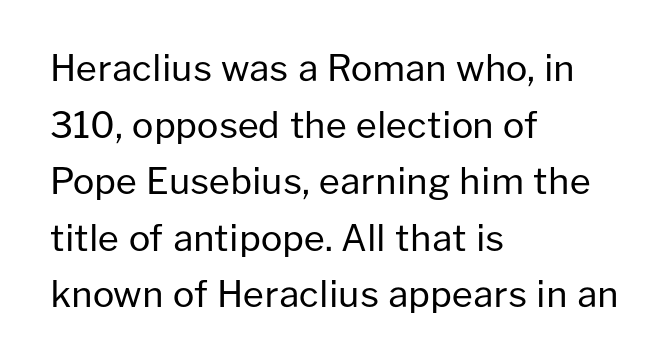
{"serif": "no", "italic": "no", "bold": "no", "weight": "regular", "width": "normal", "stroke_contrast": "low", "x_height": "medium", "monospaced": "no", "underline": "no", "align": "left", "line_spacing": "normal", "line_spacing_ratio": 1.57, "letter_spacing": "normal", "letter_spacing_em": 0.0, "glyph_px": 36}
